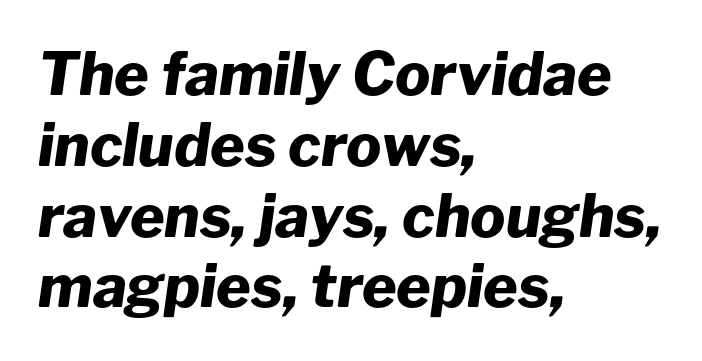
{"italic": "yes", "lean": "right", "slant_degrees": 8, "bold": "yes", "weight": "heavy", "width": "normal", "stroke_contrast": "low", "x_height": "medium", "monospaced": "no", "underline": "no", "align": "left", "line_spacing_ratio": 1.2, "letter_spacing": "normal", "letter_spacing_em": 0.0, "glyph_px": 59}
